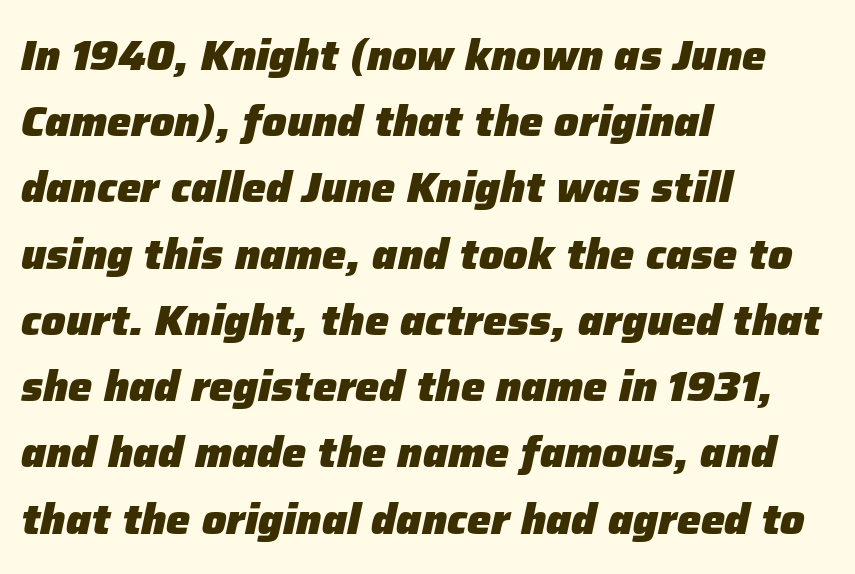
Q: Is the text bold? A: Yes.
Q: Is the text italic (slanted)? A: Yes, it leans right by about 12 degrees.
Q: Is the text underlined? A: No.
Q: How is the paragraph aligned? A: Left-aligned.
Q: Is the spacing between letters normal or unusually wide? A: Normal.
Q: Is the spacing between lines tight, normal or loose? A: Normal.
Q: Width (condensed, normal, or wide)? A: Normal.
Q: Stroke contrast? A: Low.
Q: x-height? A: Medium.
Q: Monospaced? A: No.
